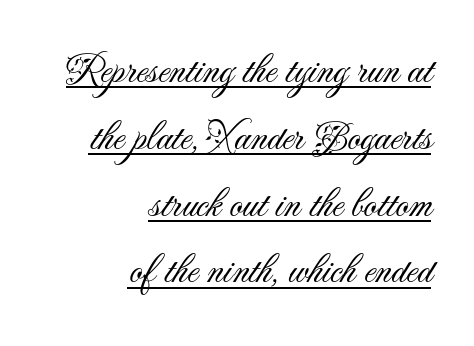
The vertical gap from one line to the next is medium. Proportional: the letters do not fall into vertical columns. Is the stroke heavy? The answer is a plain regular-or-lighter. The typesetter chose a ragged-left arrangement here. Look at the tracking — it's just the regular setting, nothing added.
